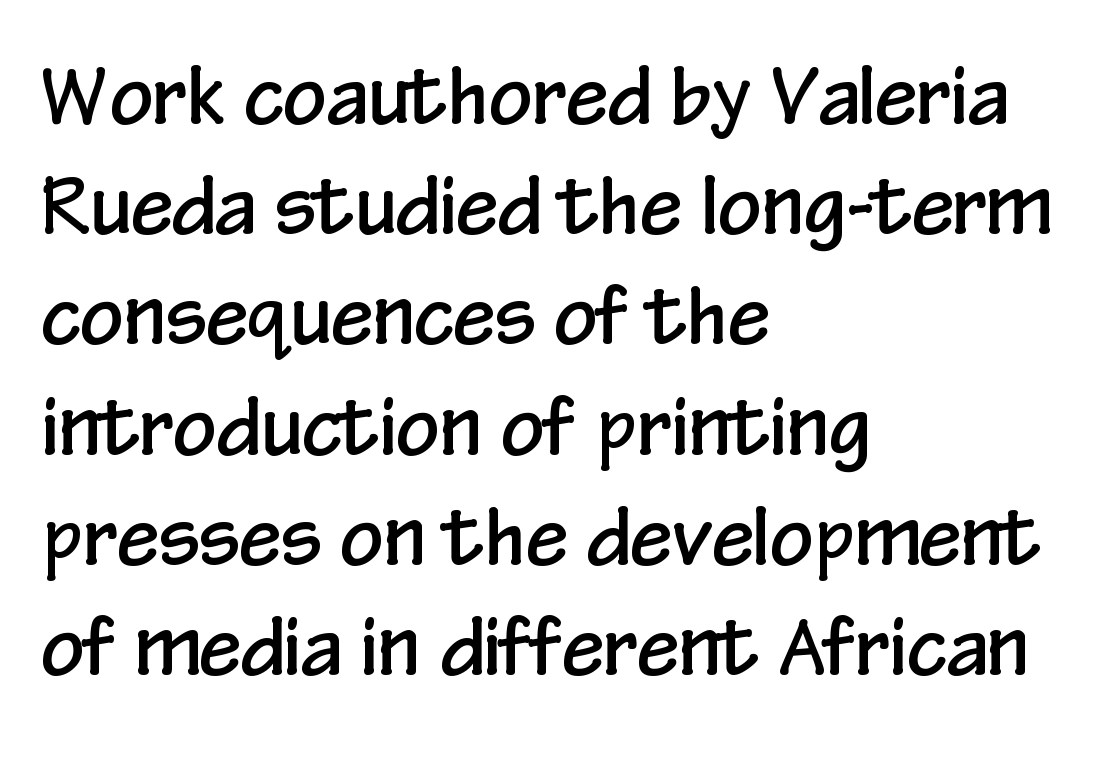
{"serif": "no", "italic": "no", "width": "condensed", "stroke_contrast": "low", "x_height": "medium", "monospaced": "no", "underline": "no", "align": "left", "line_spacing": "normal", "line_spacing_ratio": 1.45, "letter_spacing": "normal", "letter_spacing_em": 0.0, "glyph_px": 76}
